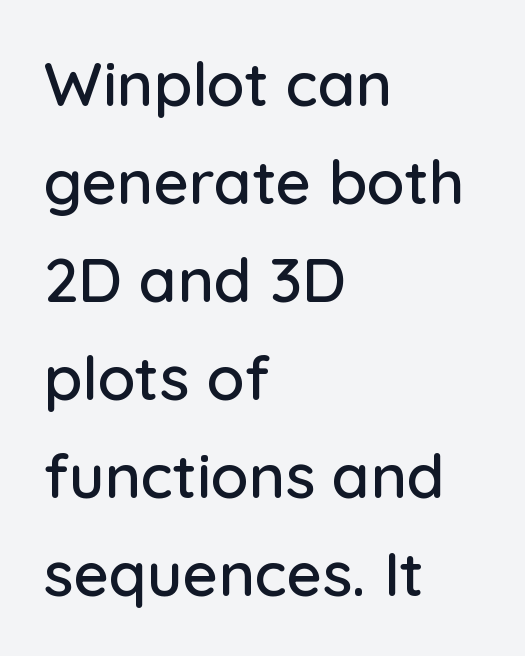
The image shows 62 px sans-serif type, upright; set left-aligned, normal line spacing (1.58x), normal letter spacing, not underlined; low stroke contrast and a medium x-height.
